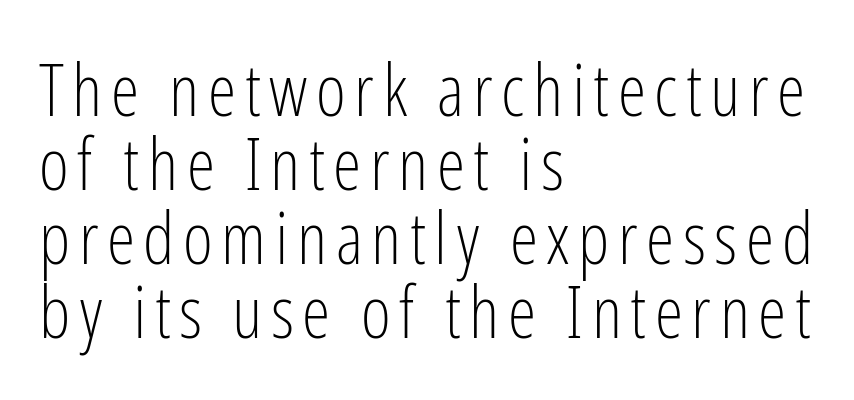
Each letter keeps its own natural width here, so spacing adapts to shape. The passage is arranged the way most books set body copy — flush left. You could barely slide anything between these rows. The baseline area is clear. The specimen reads as upright at a glance. The font is comparable to plain body text, perhaps lighter.
